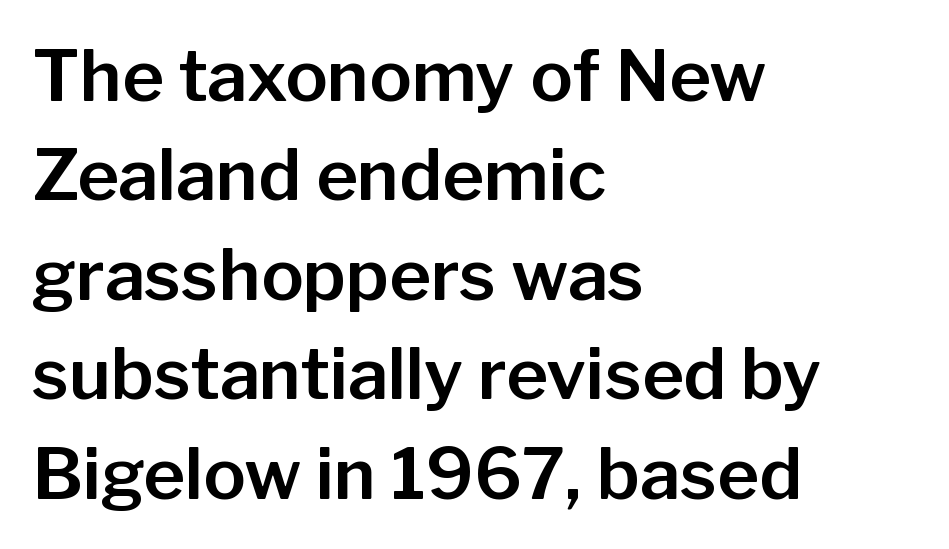
The image shows 71 px sans-serif type, upright; set left-aligned, normal line spacing (1.4x), normal letter spacing, not underlined; low stroke contrast and a medium x-height.
